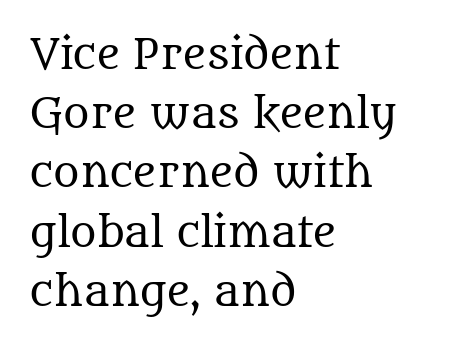
Words float on clear page, feet unadorned. Note the varied advance widths — an 'i' is clearly narrower than an 'm'. Weight: not bold — regular or lighter. Vertical spacing — default. Visually the block forms a straight wall on the left and a jagged coastline on the right.
